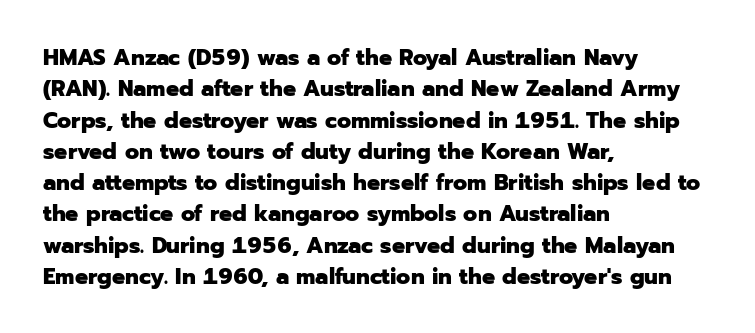
Q: Is the text bold? A: Yes.
Q: Is the text italic (slanted)? A: No, it is upright.
Q: Is the text underlined? A: No.
Q: How is the paragraph aligned? A: Left-aligned.
Q: Is the spacing between letters normal or unusually wide? A: Normal.
Q: Is the spacing between lines tight, normal or loose? A: Normal.
